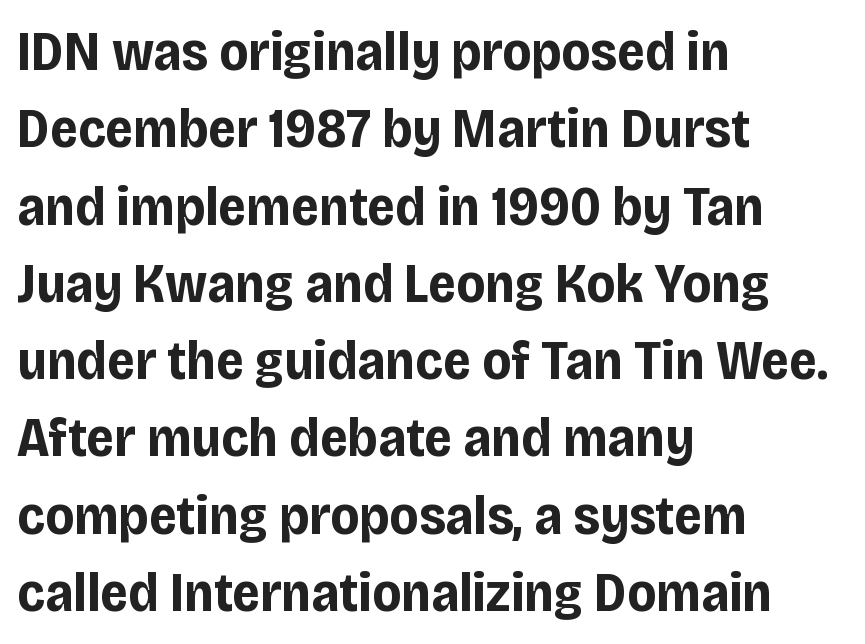
The image shows 56 px bold, condensed sans-serif type, upright; set left-aligned, normal line spacing (1.38x), normal letter spacing, not underlined; low stroke contrast and a large x-height.
